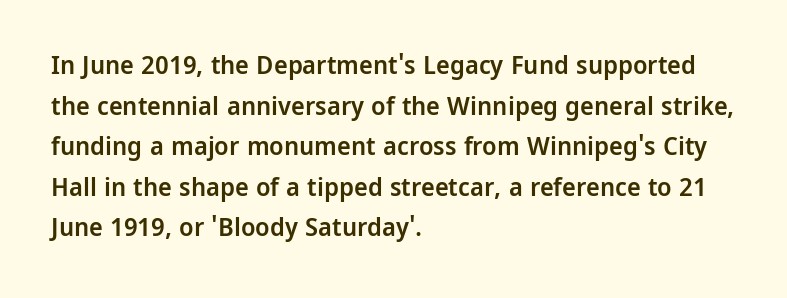
Q: Is the text bold? A: Semi-bold.
Q: Is the text italic (slanted)? A: No, it is upright.
Q: Is the text underlined? A: No.
Q: How is the paragraph aligned? A: Left-aligned.
Q: Is the spacing between letters normal or unusually wide? A: Normal.
Q: Is the spacing between lines tight, normal or loose? A: Normal.
